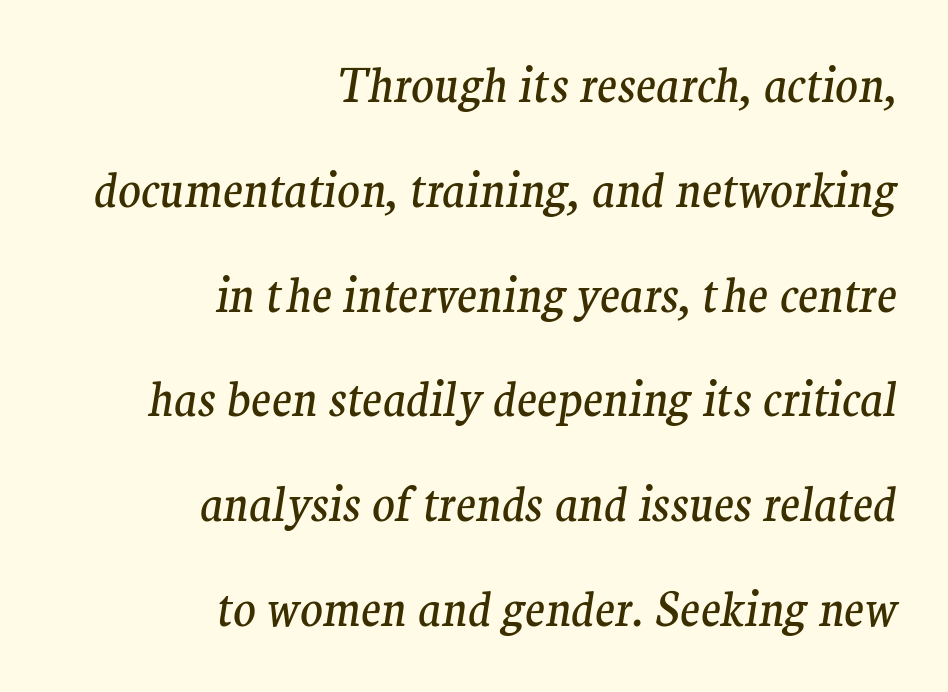
Q: Is the text bold? A: No.
Q: Is the text italic (slanted)? A: Yes, it leans right by about 9 degrees.
Q: Is the typeface a serif or a sans-serif typeface? A: Serif.
Q: Is the text underlined? A: No.
Q: How is the paragraph aligned? A: Right-aligned.
Q: Is the spacing between letters normal or unusually wide? A: Normal.
Q: Is the spacing between lines tight, normal or loose? A: Loose.
Q: Width (condensed, normal, or wide)? A: Normal.
Q: Stroke contrast? A: Medium.
Q: x-height? A: Medium.
Q: Monospaced? A: No.
